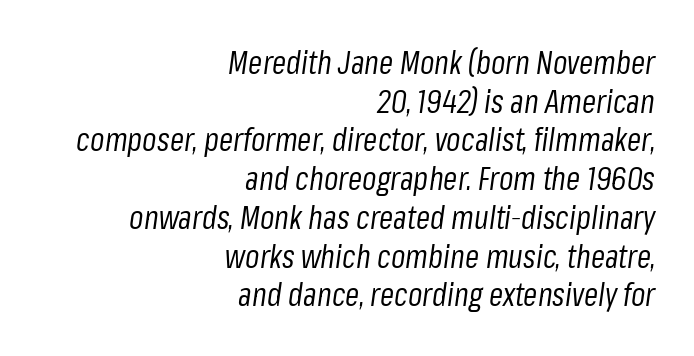
Looking at the ascenders, they clearly lean. The face used here is proportionally spaced, like ordinary book or web type. The paragraph has a hard right edge and a soft left edge. Anything drawn beneath the words? Only blank space.
